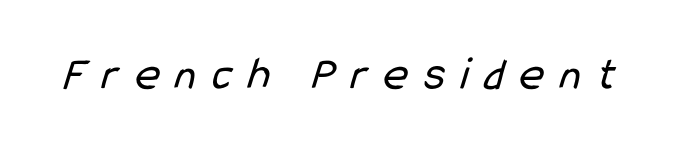
The image shows 47 px regular-weight, condensed sans-serif type; set unusually wide letter spacing (+0.34 em), not underlined; low stroke contrast and a medium x-height.
